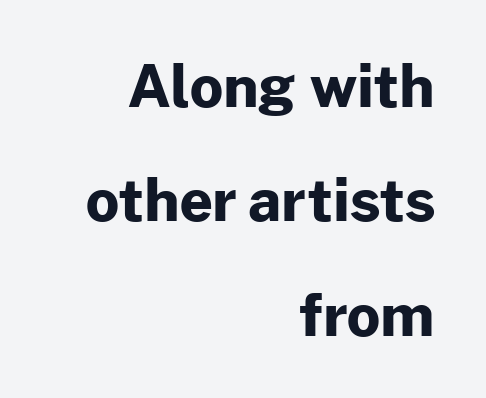
Q: Is the text bold? A: Yes.
Q: Is the text italic (slanted)? A: No, it is upright.
Q: Is the typeface a serif or a sans-serif typeface? A: Sans-serif.
Q: Is the text underlined? A: No.
Q: How is the paragraph aligned? A: Right-aligned.
Q: Is the spacing between letters normal or unusually wide? A: Normal.
Q: Is the spacing between lines tight, normal or loose? A: Loose.
Q: Width (condensed, normal, or wide)? A: Normal.
Q: Stroke contrast? A: Low.
Q: x-height? A: Medium.
Q: Monospaced? A: No.
